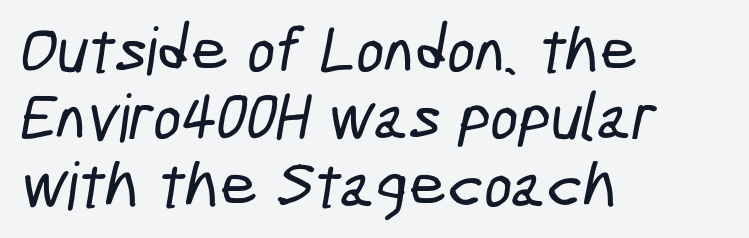
{"serif": "no", "width": "condensed", "stroke_contrast": "low", "x_height": "medium", "monospaced": "no", "underline": "no", "align": "left", "line_spacing": "tight", "line_spacing_ratio": 1.02, "letter_spacing": "normal", "letter_spacing_em": 0.0, "glyph_px": 66}
